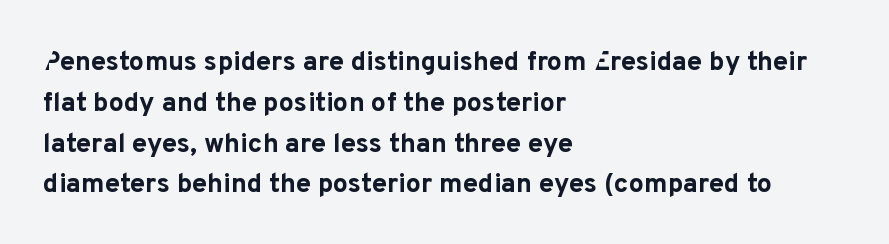
This is the regular roman posture of the typeface. Regarding leading, the lines here are spaced in the standard way. Heft: maximum for text — a bold. The specimen omits any rule beneath the text block's lines.
